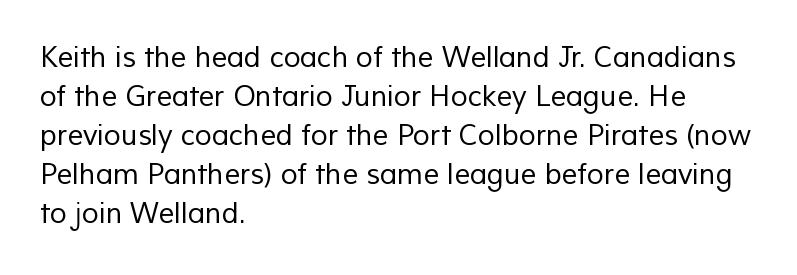
{"serif": "no", "bold": "no", "weight": "regular", "width": "normal", "stroke_contrast": "low", "x_height": "medium", "monospaced": "no", "underline": "no", "align": "left", "line_spacing": "normal", "line_spacing_ratio": 1.39, "letter_spacing": "normal", "letter_spacing_em": 0.0, "glyph_px": 28}
